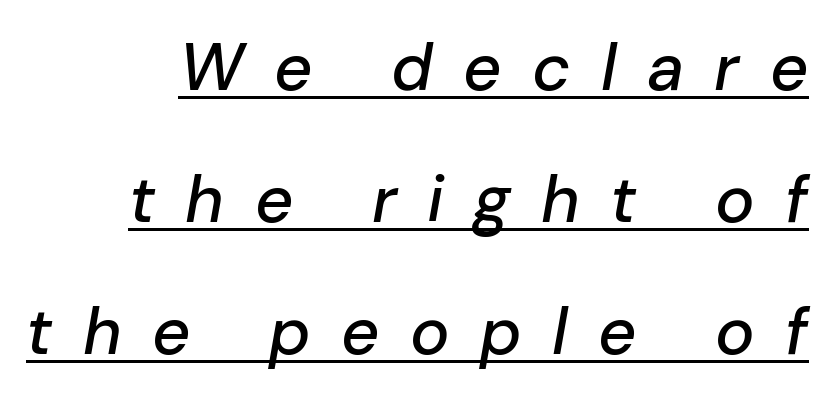
Q: Is the text italic (slanted)? A: Yes, it leans right by about 10 degrees.
Q: Is the text underlined? A: Yes.
Q: How is the paragraph aligned? A: Right-aligned.
Q: Is the spacing between letters normal or unusually wide? A: Unusually wide.
Q: Is the spacing between lines tight, normal or loose? A: Loose.
Q: Width (condensed, normal, or wide)? A: Normal.
Q: Stroke contrast? A: Low.
Q: x-height? A: Medium.
Q: Monospaced? A: No.
